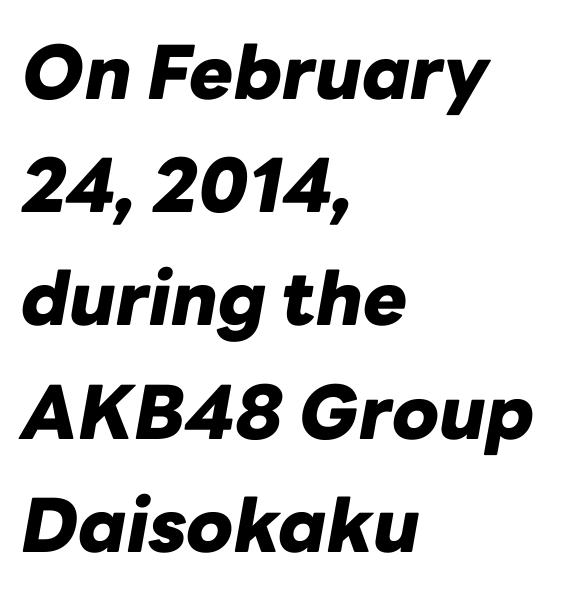
The lettering tilts uniformly, giving the passage an italic look. Regarding leading, the lines here are spaced in the standard way. The rendering uses natural spacing where letterforms have individual widths. Check the space under the baseline: it is left empty. Caption: standard tracking, unaltered.
